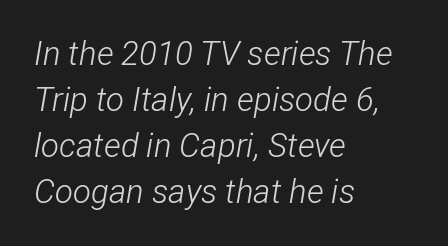
The image shows 33 px light, condensed type, italic (leaning right); set left-aligned, normal line spacing (1.39x), normal letter spacing, not underlined; low stroke contrast and a medium x-height.
